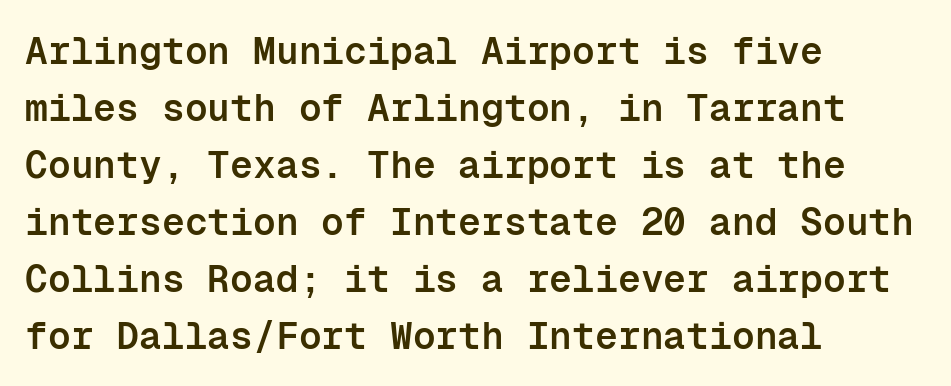
Q: Is the text bold? A: Semi-bold.
Q: Is the text italic (slanted)? A: No, it is upright.
Q: Is the typeface a serif or a sans-serif typeface? A: Sans-serif.
Q: Is the text underlined? A: No.
Q: How is the paragraph aligned? A: Left-aligned.
Q: Is the spacing between letters normal or unusually wide? A: Normal.
Q: Is the spacing between lines tight, normal or loose? A: Normal.
Q: Width (condensed, normal, or wide)? A: Normal.
Q: Stroke contrast? A: Low.
Q: x-height? A: Medium.
Q: Monospaced? A: Yes.
